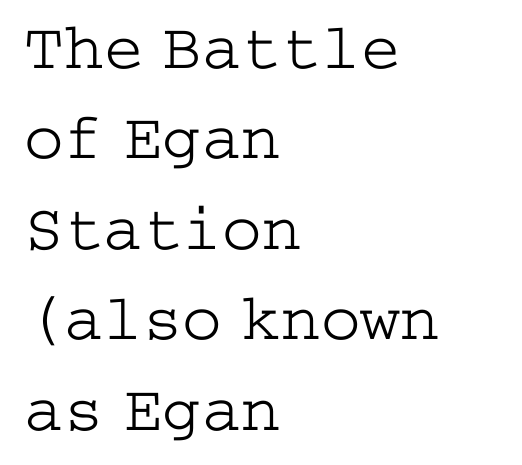
The passage shown is not bold in any degree. The face used here is seriffed, in the tradition of book romans. A bare baseline throughout the passage. When letters stand straight like this, we call the style roman or upright. The paragraph shown leans on its left margin. Compared with typical paragraphs, the rows here are spaced about the same.
